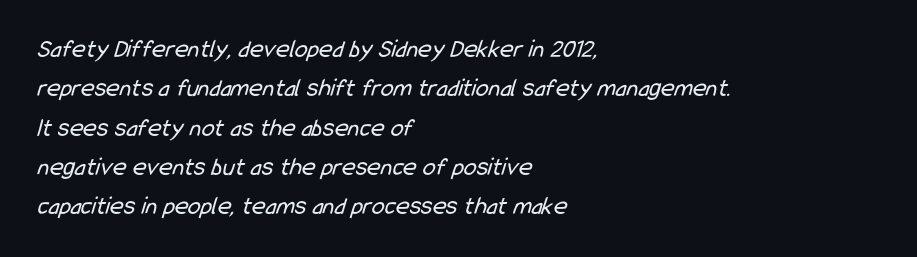
Baseline-to-baseline distance is the conventional proportion of letter height. Ink coverage per letter is moderate at most. Clear beneath every line of the passage. Is the letter spacing exaggerated? No — it looks like the ordinary default.
